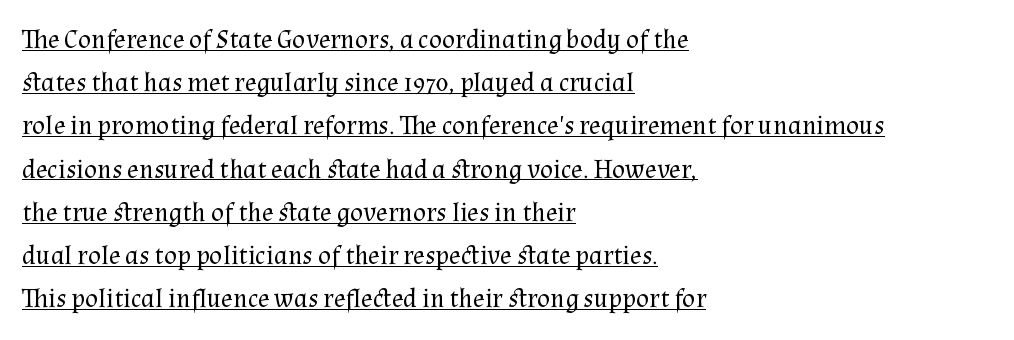
The image shows 27 px text type, upright; set left-aligned, normal line spacing (1.6x), normal letter spacing, underlined.
